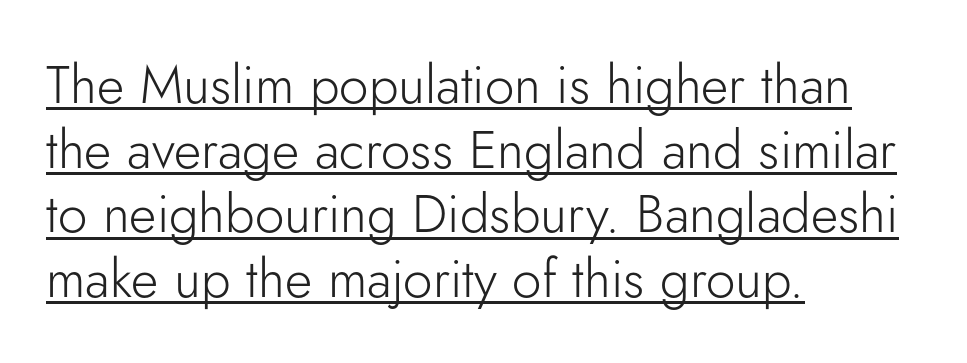
This sample uses plain, unmodified letter spacing. These lines are rendered in a variable-pitch font. I'd call this a sans setting — the letters go barefoot. A rule runs beneath these lines of type. The typesetting does not lean heavy: it is not bold. The passage is arranged the way most books set body copy — flush left.
